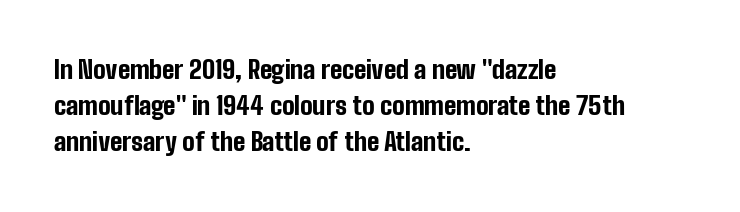
Typesetter's note: full bold, strokes at maximum text heaviness. Rendered with straight, roman letterforms. The line-height multiplier appears to be the usual default. Words appear dense and cohesive because spacing is normal. A student would call this left alignment; a typographer would say flush left, rag right. The baseline area is clear.
